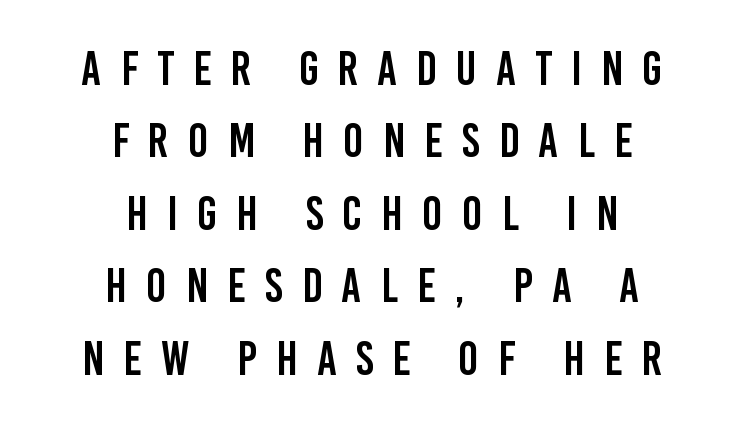
{"serif": "no", "italic": "no", "width": "condensed", "stroke_contrast": "low", "x_height": "large", "monospaced": "no", "underline": "no", "align": "center", "line_spacing": "normal", "line_spacing_ratio": 1.51, "letter_spacing": "wide", "letter_spacing_em": 0.4, "glyph_px": 48}
